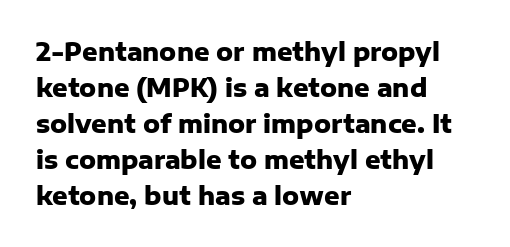
The image shows 24 px bold type, upright; set left-aligned, normal line spacing (1.5x), normal letter spacing, not underlined.
